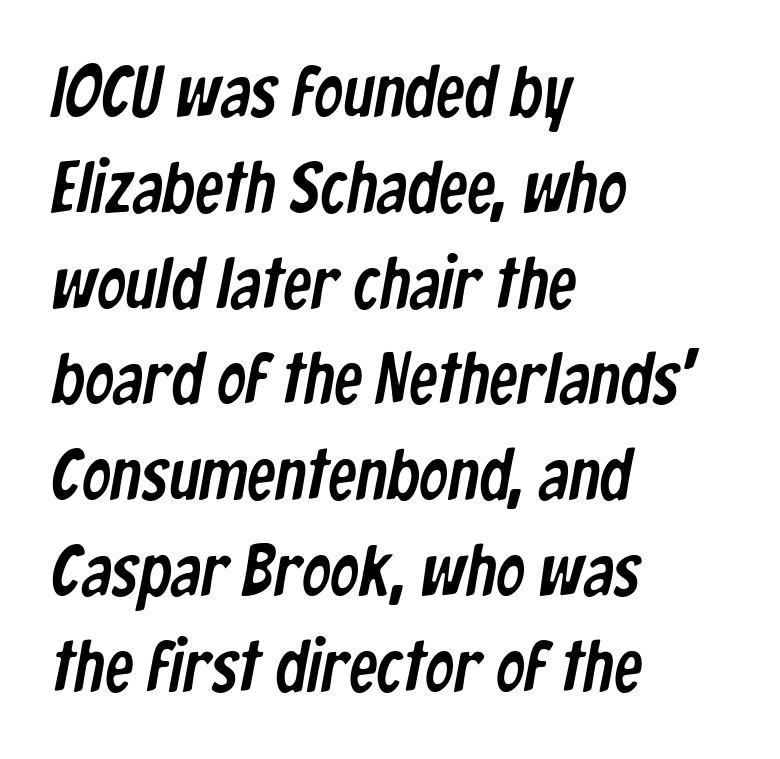
Q: Is the typeface a serif or a sans-serif typeface? A: Sans-serif.
Q: Is the text underlined? A: No.
Q: How is the paragraph aligned? A: Left-aligned.
Q: Is the spacing between letters normal or unusually wide? A: Normal.
Q: Is the spacing between lines tight, normal or loose? A: Normal.
Q: Width (condensed, normal, or wide)? A: Condensed.
Q: Stroke contrast? A: Low.
Q: x-height? A: Medium.
Q: Monospaced? A: No.
